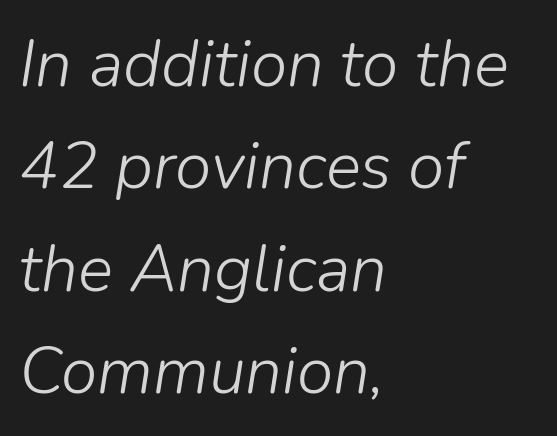
No extra ink here — the face is not bold. Words appear dense and cohesive because spacing is normal. The rendering uses natural spacing where letterforms have individual widths. Emphasis-style slanted type is in use.
